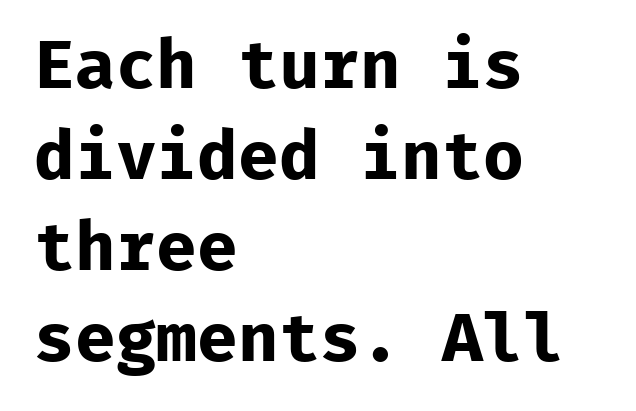
Q: Is the text bold? A: Yes.
Q: Is the text italic (slanted)? A: No, it is upright.
Q: Is the typeface a serif or a sans-serif typeface? A: Sans-serif.
Q: Is the text underlined? A: No.
Q: How is the paragraph aligned? A: Left-aligned.
Q: Is the spacing between letters normal or unusually wide? A: Normal.
Q: Is the spacing between lines tight, normal or loose? A: Normal.
Q: Width (condensed, normal, or wide)? A: Normal.
Q: Stroke contrast? A: Low.
Q: x-height? A: Medium.
Q: Monospaced? A: Yes.
